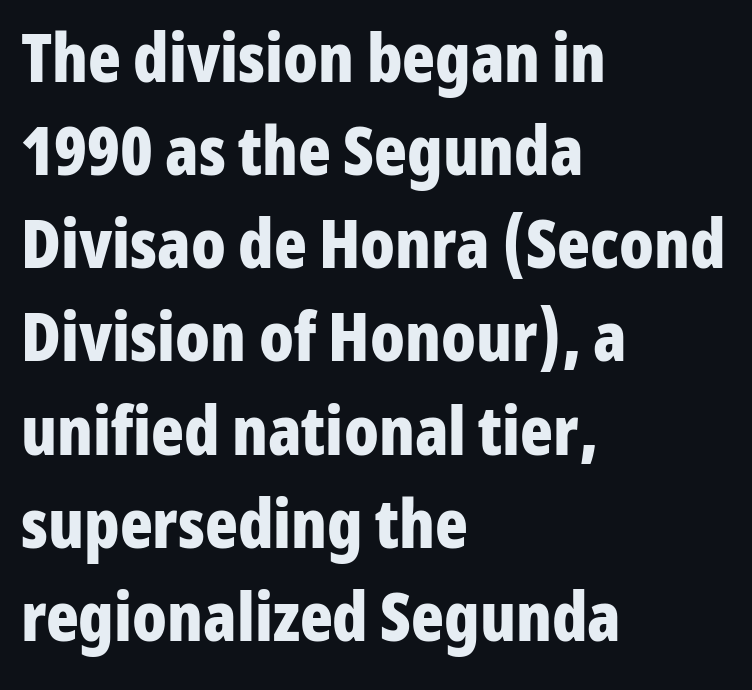
The image shows 68 px bold, condensed sans-serif type, upright; set left-aligned, normal line spacing (1.37x), normal letter spacing, not underlined; low stroke contrast and a medium x-height.
